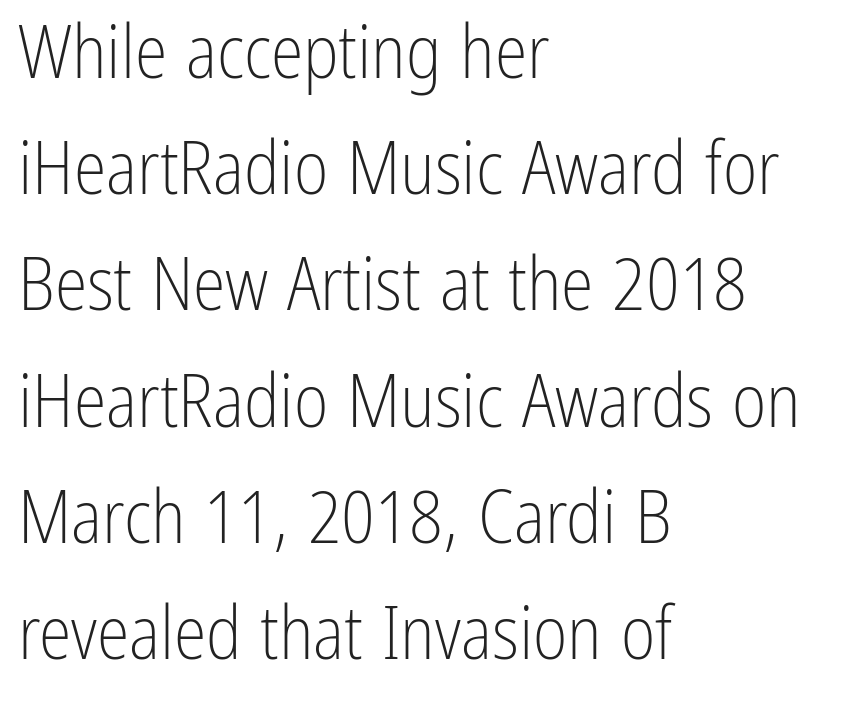
{"serif": "no", "italic": "no", "bold": "no", "weight": "light", "width": "condensed", "stroke_contrast": "low", "x_height": "medium", "monospaced": "no", "underline": "no", "align": "left", "line_spacing": "normal", "line_spacing_ratio": 1.57, "letter_spacing": "normal", "letter_spacing_em": 0.0, "glyph_px": 74}
